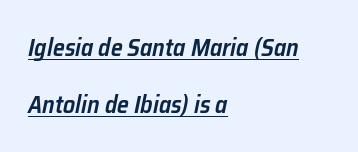
A typesetter would call this leading open, well beyond the default. If you drew a line through each stem, it would be angled. In terms of letterspacing, this is plain default setting. The string is rendered with underlining switched on. The typesetting leans somewhat heavy: a semibold. Does the copy run flush right? No — it runs flush left.
